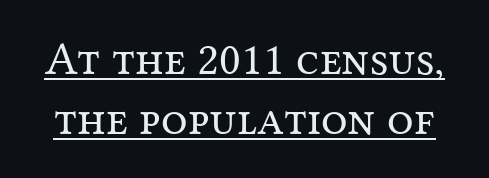
The image shows 47 px regular-weight serif type, upright; set normal line spacing (1.28x), normal letter spacing, underlined; medium stroke contrast and a medium x-height.
